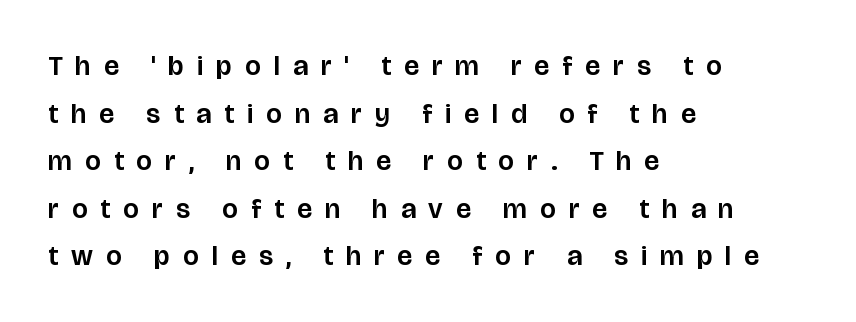
{"serif": "no", "italic": "no", "width": "normal", "stroke_contrast": "low", "x_height": "large", "monospaced": "no", "underline": "no", "align": "left", "line_spacing": "normal", "line_spacing_ratio": 1.7, "letter_spacing": "wide", "letter_spacing_em": 0.47, "glyph_px": 28}
